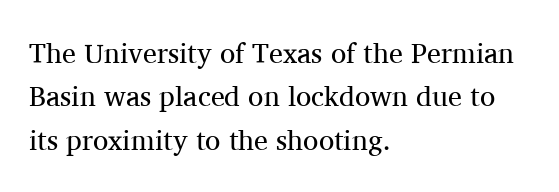
Q: Is the text bold? A: No.
Q: Is the text italic (slanted)? A: No, it is upright.
Q: Is the typeface a serif or a sans-serif typeface? A: Serif.
Q: Is the text underlined? A: No.
Q: How is the paragraph aligned? A: Left-aligned.
Q: Is the spacing between letters normal or unusually wide? A: Normal.
Q: Is the spacing between lines tight, normal or loose? A: Normal.
Q: Width (condensed, normal, or wide)? A: Normal.
Q: Stroke contrast? A: Medium.
Q: x-height? A: Medium.
Q: Monospaced? A: No.
